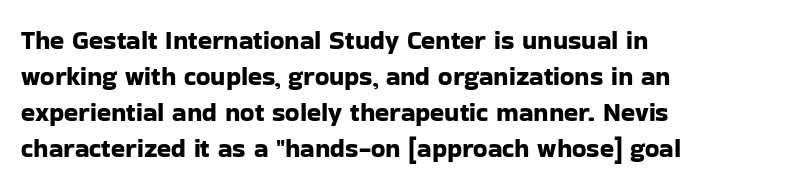
{"italic": "no", "underline": "no", "align": "left", "line_spacing": "normal", "line_spacing_ratio": 1.38, "letter_spacing": "normal", "letter_spacing_em": 0.0, "glyph_px": 26}
